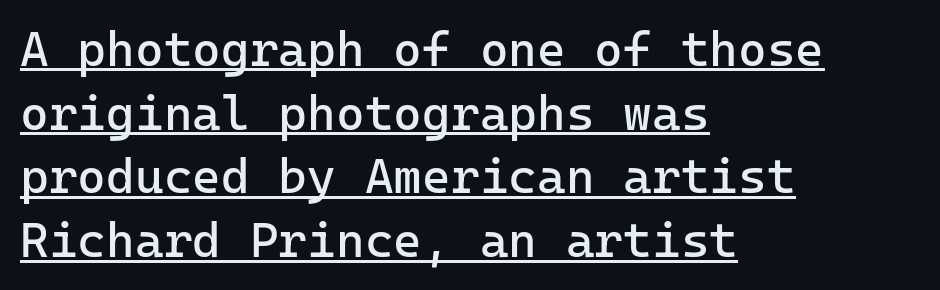
The image shows 49 px regular-weight sans-serif type, upright; set left-aligned, normal line spacing (1.3x), normal letter spacing, underlined; low stroke contrast and a medium x-height.
